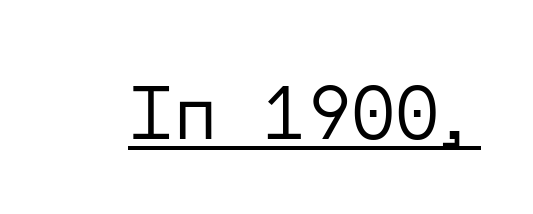
Q: Is the text bold? A: No.
Q: Is the text italic (slanted)? A: No, it is upright.
Q: Is the typeface a serif or a sans-serif typeface? A: Sans-serif.
Q: Is the text underlined? A: Yes.
Q: Is the spacing between letters normal or unusually wide? A: Normal.
Q: Width (condensed, normal, or wide)? A: Normal.
Q: Stroke contrast? A: Low.
Q: x-height? A: Medium.
